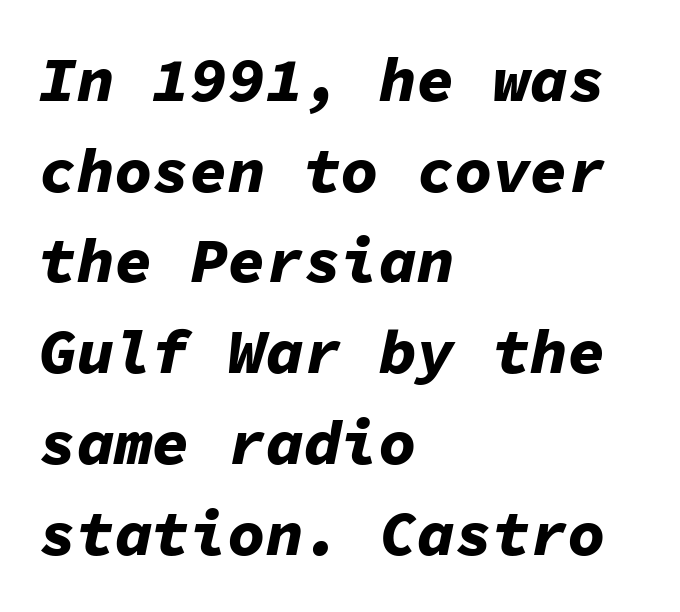
I'd describe the lettering as bold — thick and assertive. Monospaced: the letters line up in strict vertical columns. Decoration check: the copy has no underline. Default kerning and tracking; the words read as compact shapes. If you measured baseline to baseline, you'd find a middling distance.
